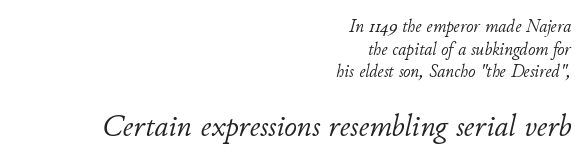
Q: Is the text bold? A: No.
Q: Is the text italic (slanted)? A: Yes, it leans right by about 11 degrees.
Q: Is the text underlined? A: No.
Q: How is the paragraph aligned? A: Right-aligned.
Q: Is the spacing between letters normal or unusually wide? A: Normal.
Q: Is the spacing between lines tight, normal or loose? A: Normal.
Q: Which block of text is set in a larger size, the first (top) or the second (bottom)? A: The second (bottom) one.
Q: Width (condensed, normal, or wide)? A: Normal.
Q: Stroke contrast? A: Low.
Q: x-height? A: Small.
Q: Monospaced? A: No.
